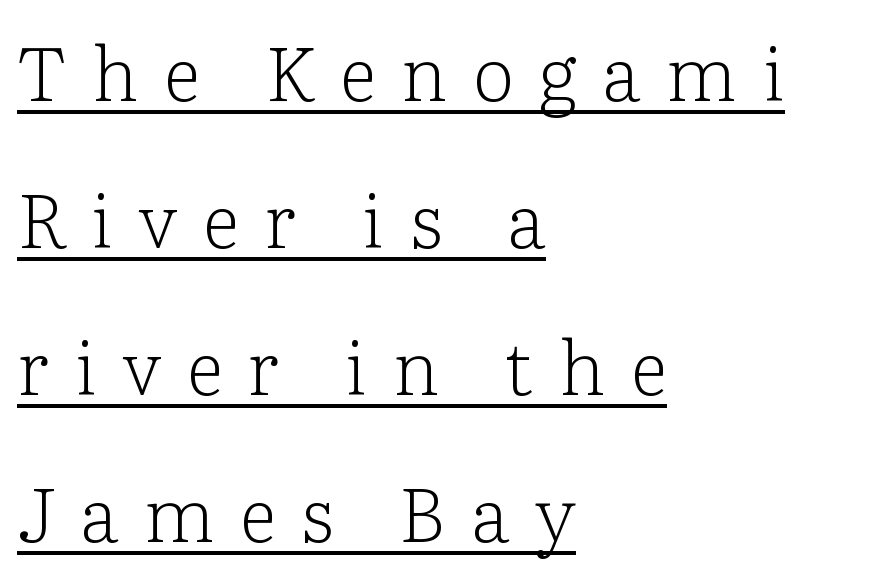
{"serif": "yes", "italic": "no", "bold": "no", "weight": "light", "width": "normal", "stroke_contrast": "low", "x_height": "medium", "monospaced": "no", "underline": "yes", "align": "left", "line_spacing": "loose", "line_spacing_ratio": 1.96, "letter_spacing": "wide", "letter_spacing_em": 0.34, "glyph_px": 75}
